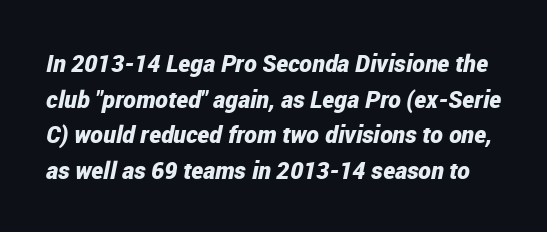
The image shows 24 px bold type, italic (leaning right); set normal line spacing (1.48x), normal letter spacing, not underlined.
